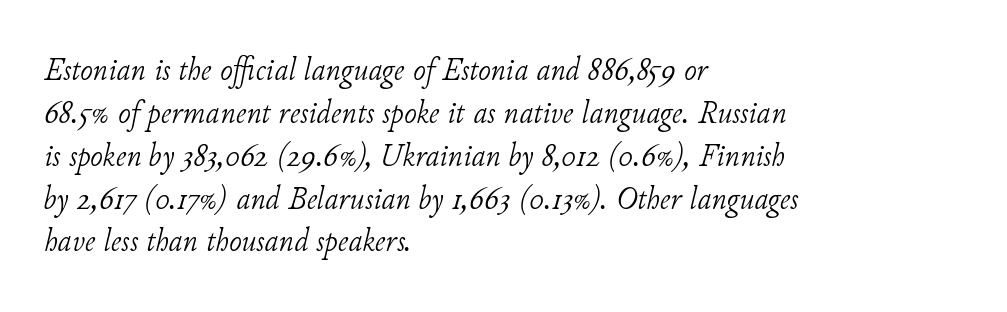
{"serif": "yes", "italic": "yes", "lean": "right", "slant_degrees": 11, "bold": "no", "weight": "light", "width": "normal", "stroke_contrast": "low", "x_height": "small", "monospaced": "no", "underline": "no", "align": "left", "line_spacing": "normal", "line_spacing_ratio": 1.26, "letter_spacing": "normal", "letter_spacing_em": 0.0, "glyph_px": 34}
